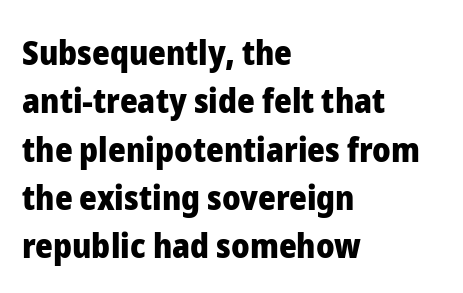
The image shows 34 px heavy sans-serif type, upright; set left-aligned, normal line spacing (1.42x), normal letter spacing, not underlined; low stroke contrast and a medium x-height.
